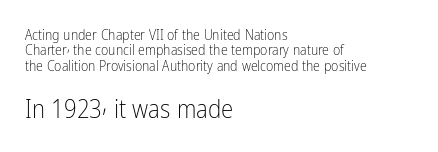
{"italic": "no", "bold": "no", "underline": "no", "align": "left", "line_spacing": "tight", "line_spacing_ratio": 1.1, "letter_spacing": "normal", "letter_spacing_em": 0.0, "larger_block": "second", "size_ratio": 1.79, "glyph_px": 25}
